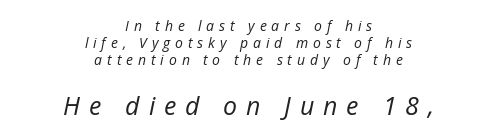
{"italic": "yes", "lean": "right", "slant_degrees": 12, "bold": "no", "underline": "no", "align": "center", "line_spacing_ratio": 1.23, "letter_spacing": "wide", "letter_spacing_em": 0.35, "larger_block": "second", "size_ratio": 1.79, "glyph_px": 25}
